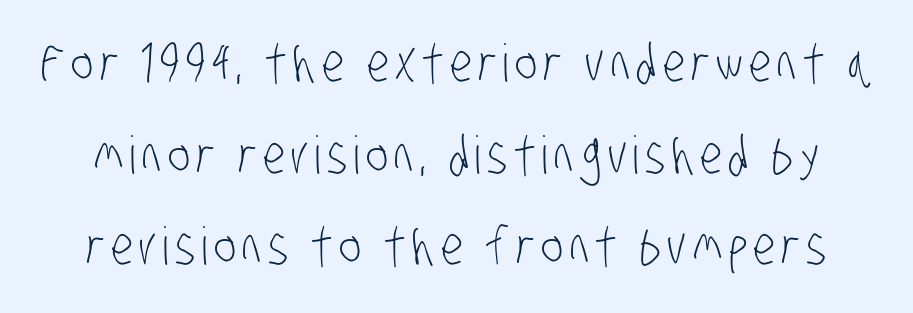
Q: Is the text bold? A: No.
Q: Is the typeface a serif or a sans-serif typeface? A: Sans-serif.
Q: Is the text underlined? A: No.
Q: Width (condensed, normal, or wide)? A: Condensed.
Q: Stroke contrast? A: Low.
Q: x-height? A: Large.
Q: Monospaced? A: No.
